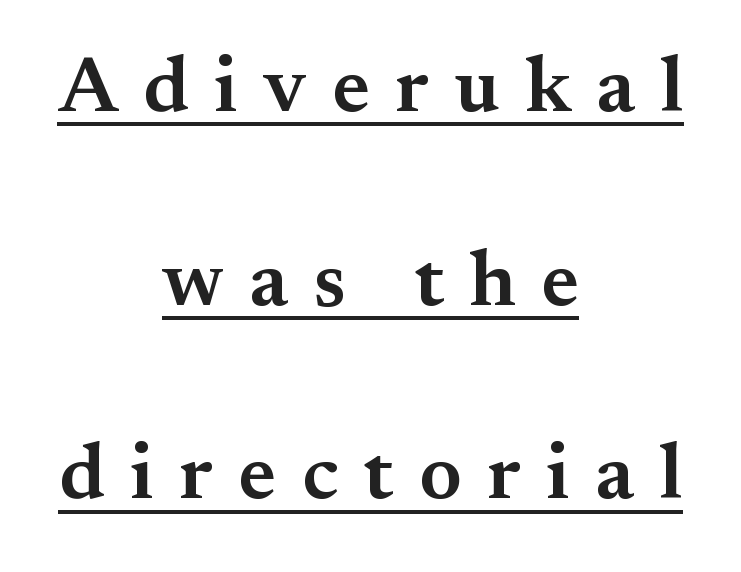
Q: Is the text bold? A: Semi-bold.
Q: Is the text italic (slanted)? A: No, it is upright.
Q: Is the typeface a serif or a sans-serif typeface? A: Serif.
Q: Is the text underlined? A: Yes.
Q: How is the paragraph aligned? A: Centered.
Q: Is the spacing between letters normal or unusually wide? A: Unusually wide.
Q: Is the spacing between lines tight, normal or loose? A: Loose.
Q: Width (condensed, normal, or wide)? A: Normal.
Q: Stroke contrast? A: Medium.
Q: x-height? A: Small.
Q: Monospaced? A: No.
